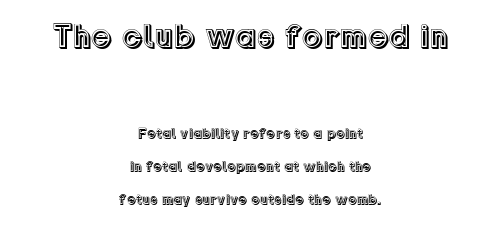
{"italic": "no", "width": "normal", "x_height": "medium", "monospaced": "no", "underline": "no", "align": "center", "line_spacing": "loose", "line_spacing_ratio": 2.35, "letter_spacing": "normal", "letter_spacing_em": 0.0, "larger_block": "first", "size_ratio": 2.36, "glyph_px": 33}
